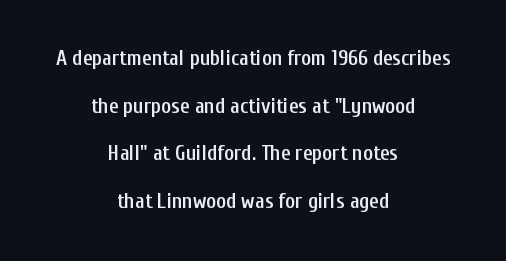
{"italic": "no", "bold": "semi", "underline": "no", "align": "center", "line_spacing": "loose", "line_spacing_ratio": 2.27, "letter_spacing": "normal", "letter_spacing_em": 0.0, "glyph_px": 21}
